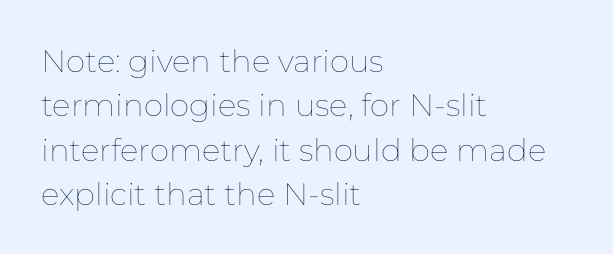
No extra ink here — the face is not bold. One-word summary of the alignment: left. The passage shown is typed in a proportional face where columns would drift. This sample uses an upright cut, with every glyph sitting square on the baseline. Underlining? Definitely not there. This rendering leaves character spacing at its baseline value.
